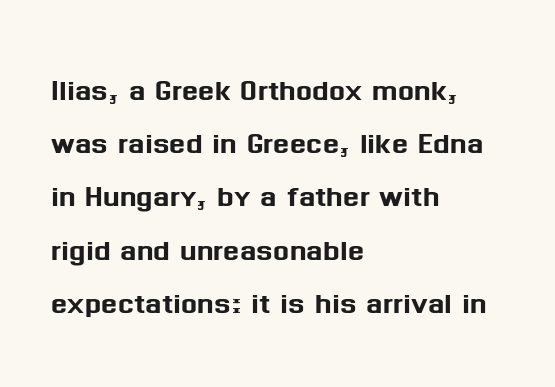
Type style note: lacks serifs. If you measured baseline to baseline, you'd find a middling distance. Tracking value appears to be zero — textbook default spacing. Ascenders rise straight up at ninety degrees. Here the designer chose a conventional face with non-uniform glyph widths.
